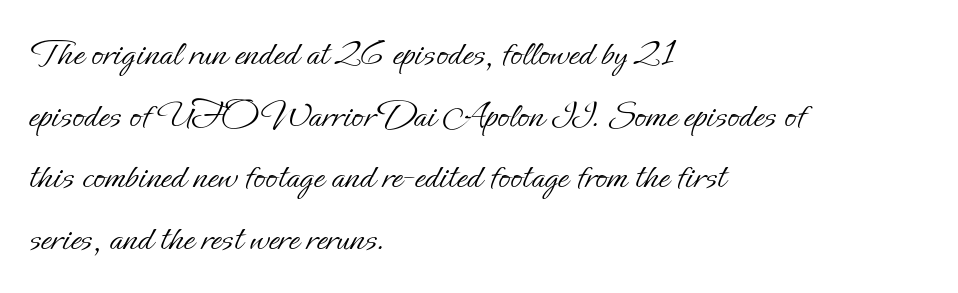
The image shows 39 px light type; set left-aligned, normal line spacing (1.58x), normal letter spacing, not underlined; low stroke contrast and a small x-height.
